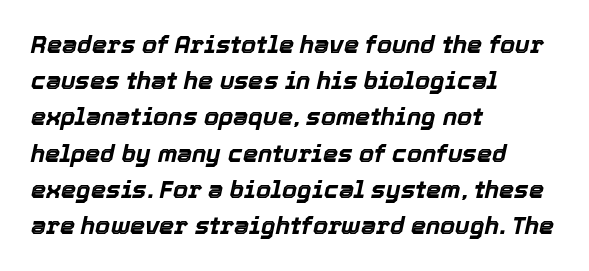
Q: Is the text bold? A: Yes.
Q: Is the text italic (slanted)? A: Yes, it leans right by about 12 degrees.
Q: Is the text underlined? A: No.
Q: How is the paragraph aligned? A: Left-aligned.
Q: Is the spacing between letters normal or unusually wide? A: Normal.
Q: Is the spacing between lines tight, normal or loose? A: Normal.
